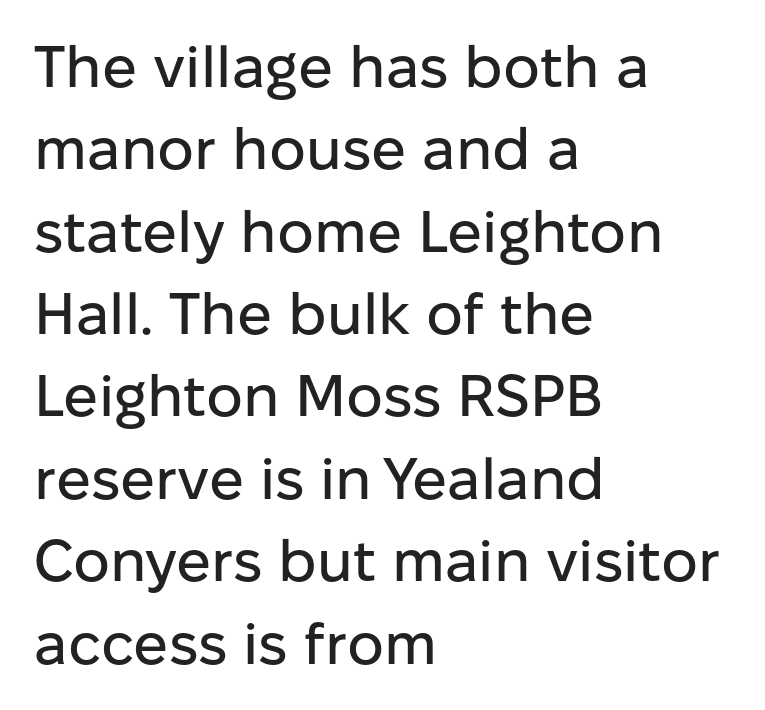
{"serif": "no", "italic": "no", "width": "normal", "stroke_contrast": "low", "x_height": "medium", "monospaced": "no", "underline": "no", "align": "left", "line_spacing": "normal", "line_spacing_ratio": 1.42, "letter_spacing": "normal", "letter_spacing_em": 0.0, "glyph_px": 58}
